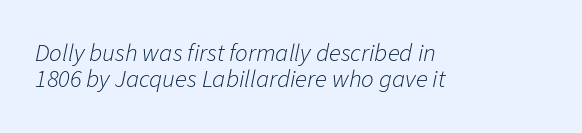
The image shows 25 px text type, italic (leaning right); set left-aligned, tight line spacing (1.05x), normal letter spacing, not underlined.
